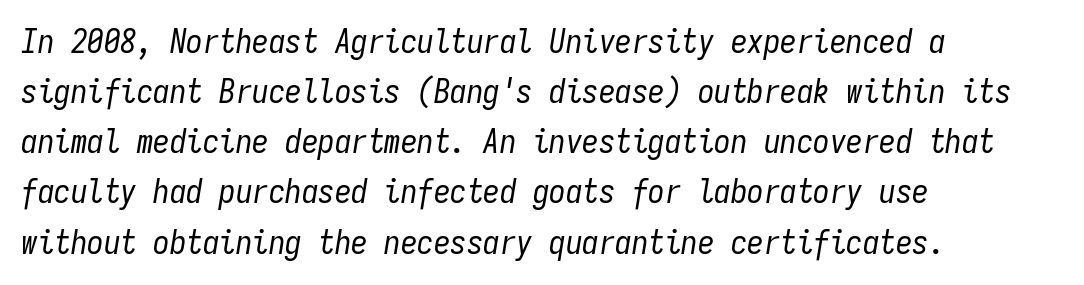
Tall strokes in this sample are angled rather than plumb. Successive baselines arrive at the customary interval. The glyphs are unaccompanied by any horizontal stroke below them. The line texture is even and compact thanks to regular tracking. No heavy texture on the line: the type isn't bold. Is the block centered? No — it sits flush against the left margin.
